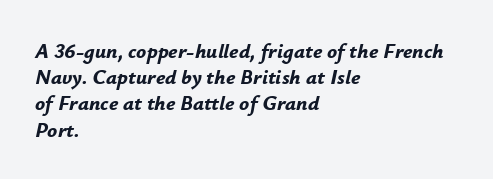
{"italic": "yes", "lean": "right", "slant_degrees": 12, "bold": "yes", "underline": "no", "align": "left", "line_spacing": "normal", "line_spacing_ratio": 1.25, "letter_spacing": "normal", "letter_spacing_em": 0.0, "glyph_px": 21}
